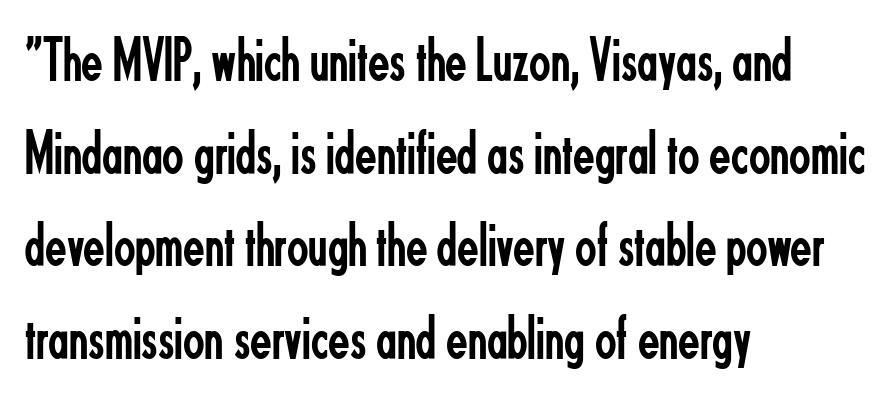
The image shows 63 px regular-weight, condensed sans-serif type, upright; set left-aligned, normal line spacing (1.47x), normal letter spacing, not underlined; low stroke contrast and a small x-height.
